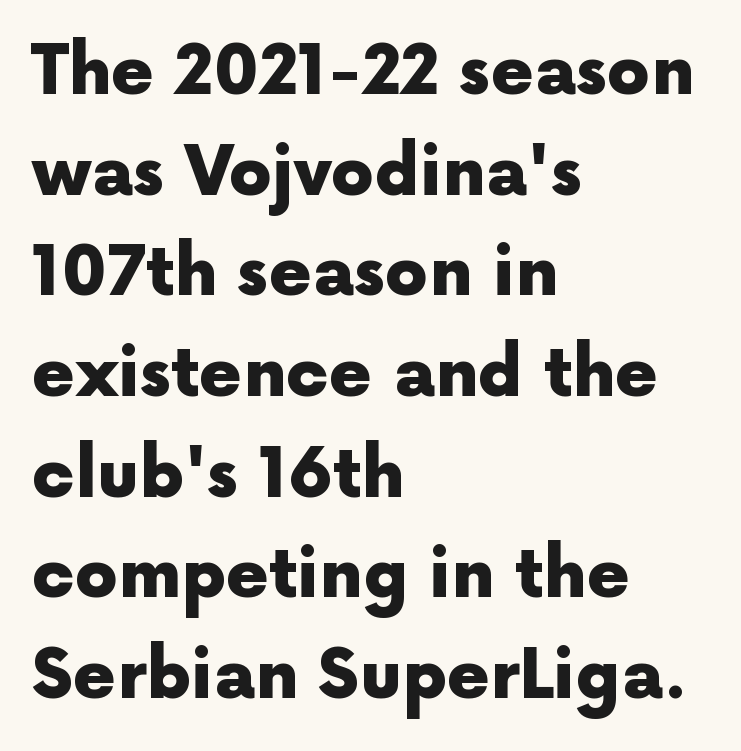
In terms of letterspacing, this is plain default setting. Does the weight exceed regular? Yes, all the way to bold. A roman cut, with each character standing at attention. Evenly set lines give the paragraph a standard silhouette. The setting favours the left margin, as ordinary paragraphs usually do.
